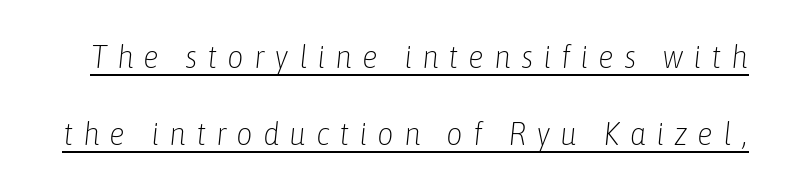
Q: Is the text bold? A: No.
Q: Is the text italic (slanted)? A: Yes, it leans right by about 6 degrees.
Q: Is the text underlined? A: Yes.
Q: Is the spacing between letters normal or unusually wide? A: Unusually wide.
Q: Is the spacing between lines tight, normal or loose? A: Loose.
Q: Width (condensed, normal, or wide)? A: Condensed.
Q: Stroke contrast? A: Low.
Q: x-height? A: Medium.
Q: Monospaced? A: No.
